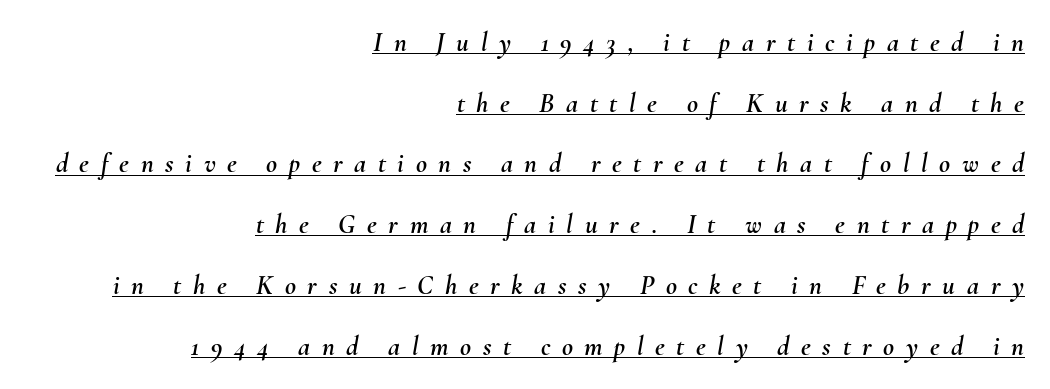
Q: Is the text italic (slanted)? A: Yes, it leans right by about 10 degrees.
Q: Is the text underlined? A: Yes.
Q: How is the paragraph aligned? A: Right-aligned.
Q: Is the spacing between letters normal or unusually wide? A: Unusually wide.
Q: Is the spacing between lines tight, normal or loose? A: Loose.
